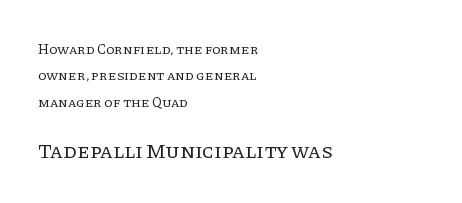
Is the lower block the larger one? Yes — the lower block carries the bigger type. Tracking here is standard; glyphs follow each other at the usual distance. Teacher's note: observe the even left margin — that is flush-left alignment. No italicization has been applied; the sample stays upright. Check the space under the baseline: it is left empty.
